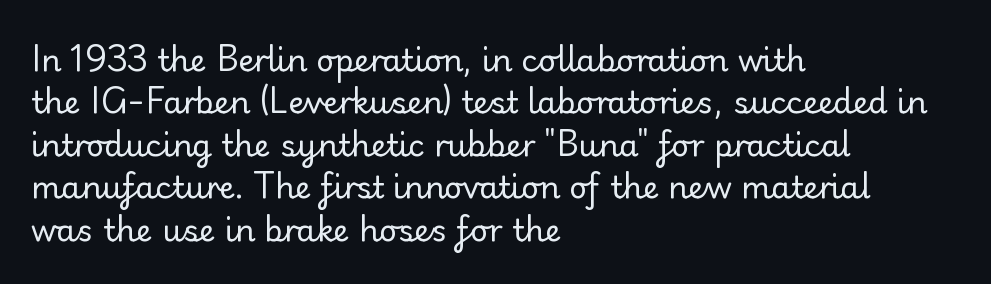
{"serif": "no", "italic": "no", "bold": "no", "weight": "regular", "width": "normal", "stroke_contrast": "low", "x_height": "small", "monospaced": "no", "underline": "no", "align": "left", "line_spacing": "normal", "line_spacing_ratio": 1.37, "letter_spacing": "normal", "letter_spacing_em": 0.0, "glyph_px": 31}
